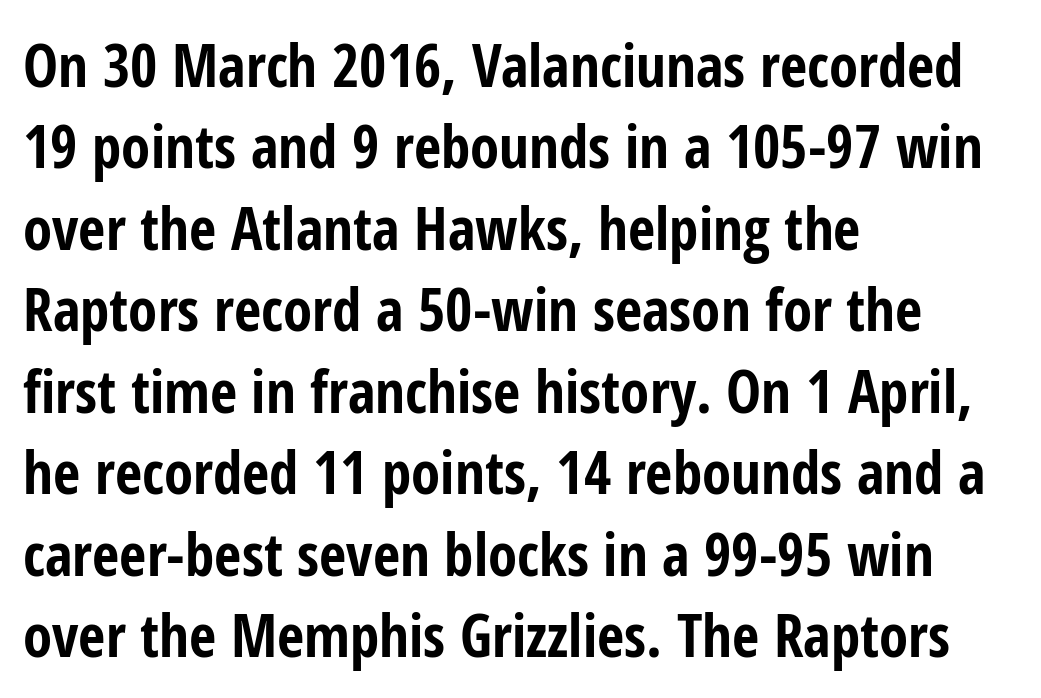
The letters advance in unequal steps, a hallmark of proportional type. Nope, not italic — everything's standing straight. The type is set solid horizontally, with unmodified tracking. A typesetter would label this face a sans. Does the leading feel generous? No, just average.
